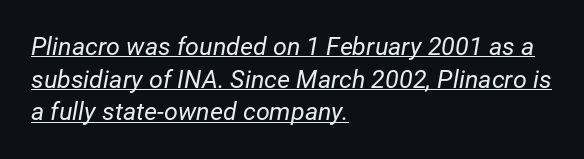
Q: Is the text bold? A: No.
Q: Is the text italic (slanted)? A: Yes, it leans right by about 12 degrees.
Q: Is the text underlined? A: Yes.
Q: How is the paragraph aligned? A: Left-aligned.
Q: Is the spacing between letters normal or unusually wide? A: Normal.
Q: Is the spacing between lines tight, normal or loose? A: Normal.
